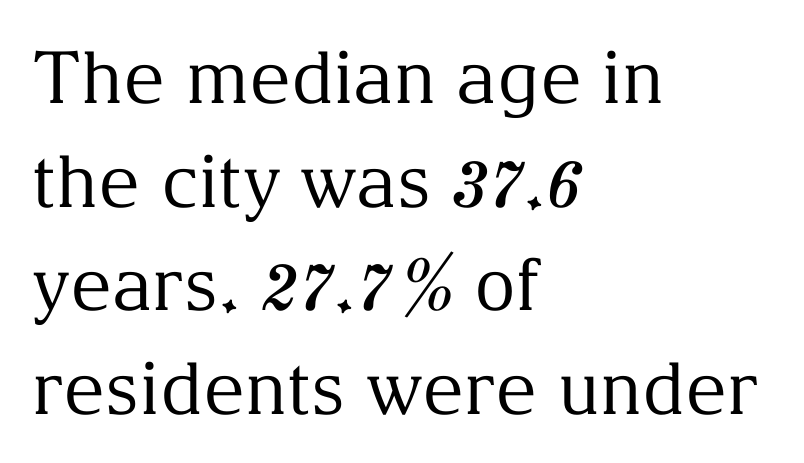
The image shows 72 px regular-weight serif type, upright; set left-aligned, normal line spacing (1.44x), normal letter spacing, not underlined; medium stroke contrast and a medium x-height.
